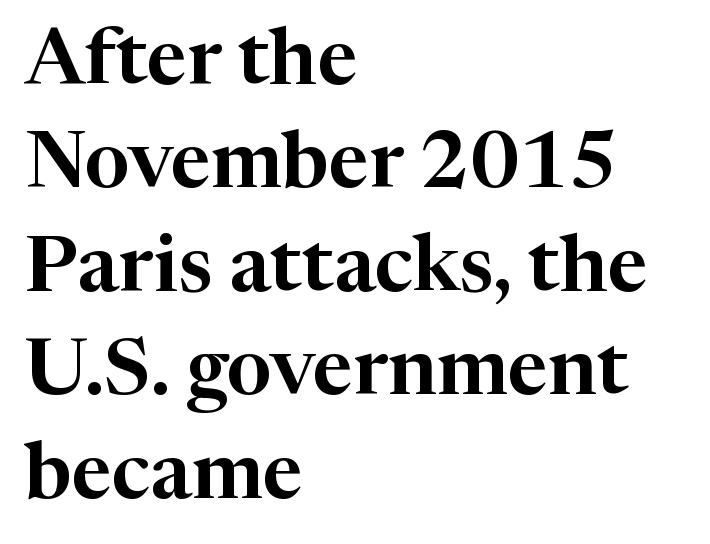
Q: Is the text italic (slanted)? A: No, it is upright.
Q: Is the typeface a serif or a sans-serif typeface? A: Serif.
Q: Is the text underlined? A: No.
Q: How is the paragraph aligned? A: Left-aligned.
Q: Is the spacing between letters normal or unusually wide? A: Normal.
Q: Is the spacing between lines tight, normal or loose? A: Normal.
Q: Width (condensed, normal, or wide)? A: Normal.
Q: Stroke contrast? A: High.
Q: x-height? A: Medium.
Q: Monospaced? A: No.
